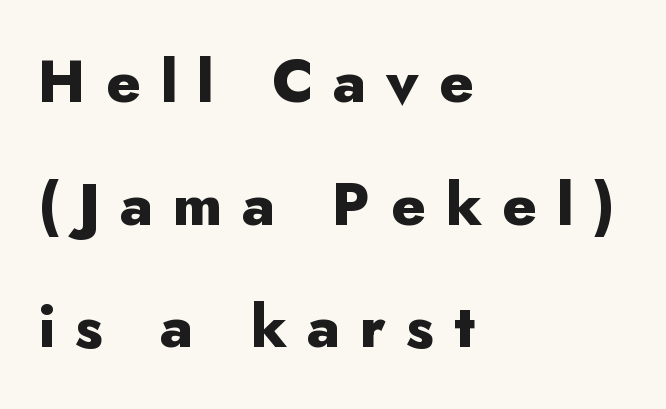
{"serif": "no", "italic": "no", "bold": "yes", "weight": "heavy", "width": "normal", "stroke_contrast": "low", "x_height": "small", "monospaced": "no", "underline": "no", "align": "left", "line_spacing": "loose", "line_spacing_ratio": 2.08, "letter_spacing": "wide", "letter_spacing_em": 0.34, "glyph_px": 59}
